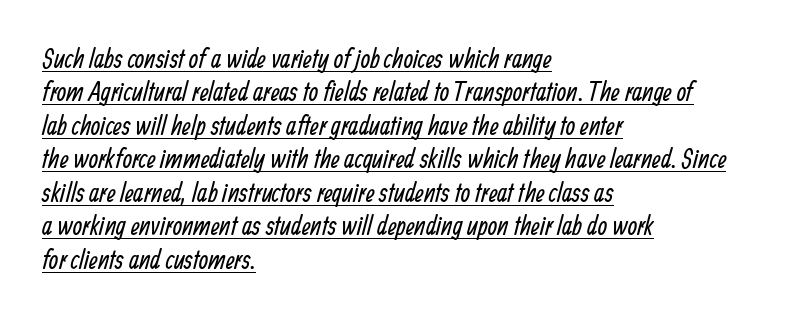
Which margin do the lines hug? The left one — the right edge is uneven. Does a line run under the words? Yes, clearly. These lines keep a tight, regular rhythm from letter to letter. The typeface has the unassuming heft of standard copy or less.
